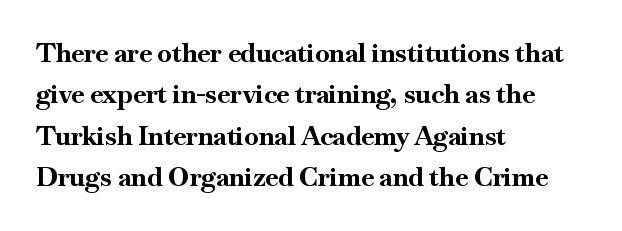
Q: Is the text bold? A: Yes.
Q: Is the text italic (slanted)? A: No, it is upright.
Q: Is the text underlined? A: No.
Q: How is the paragraph aligned? A: Left-aligned.
Q: Is the spacing between letters normal or unusually wide? A: Normal.
Q: Is the spacing between lines tight, normal or loose? A: Normal.
